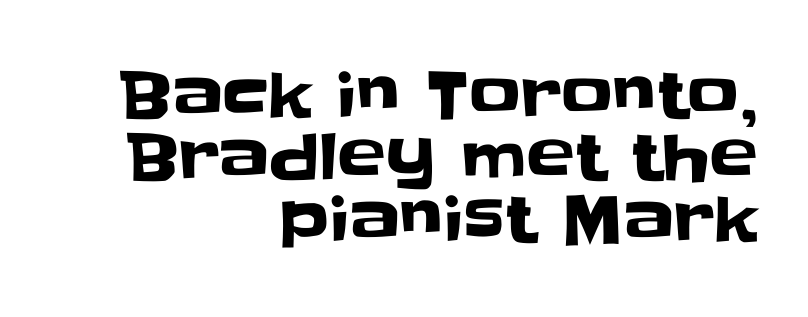
Letterform terminals end flat and unadorned throughout the passage. Inter-character spacing is left at the font's built-in metrics. Beneath every word, the page is bare. The lines are quadded right. Looks like regular typesetting: each glyph gets only the width it needs.
